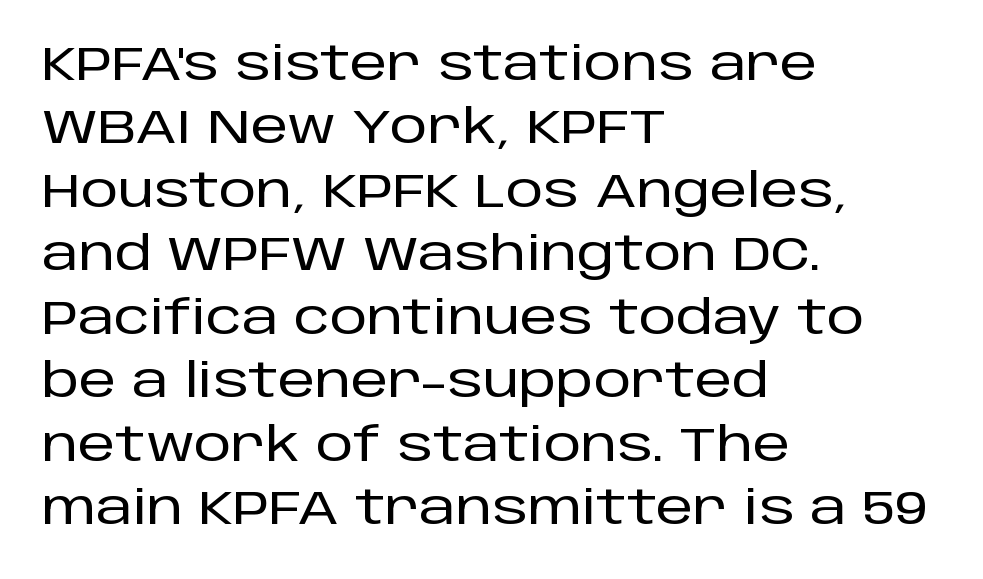
The image shows 47 px sans-serif type, upright; set left-aligned, normal line spacing (1.35x), normal letter spacing, not underlined; low stroke contrast and a large x-height.
